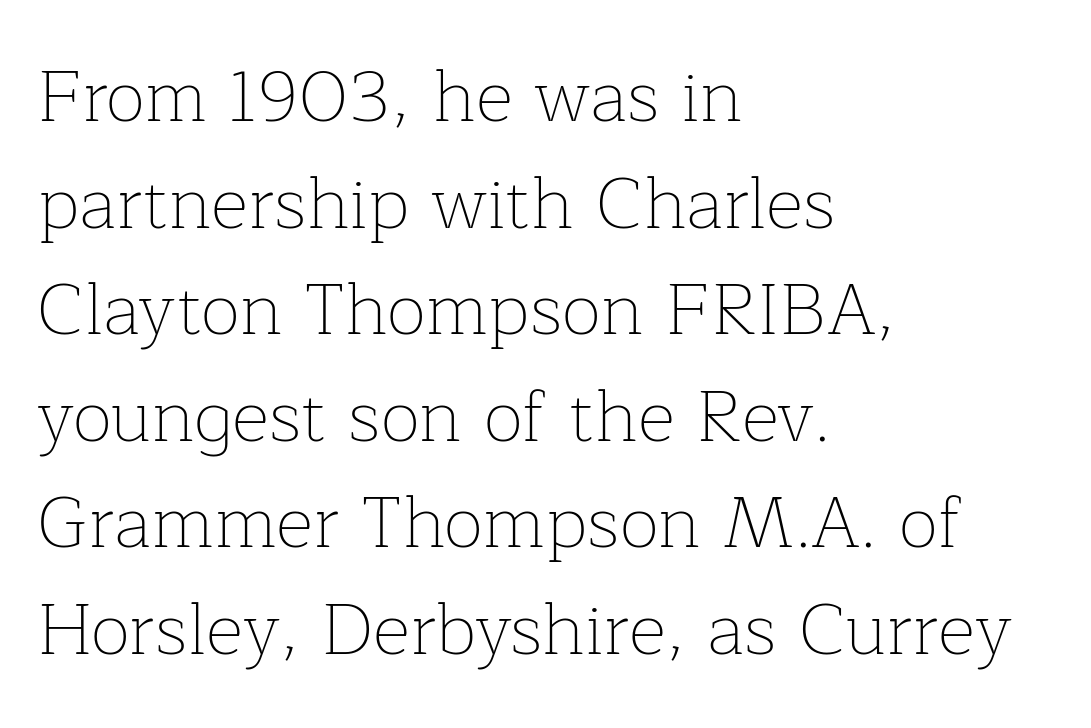
The image shows 73 px thin serif type, upright; set left-aligned, normal line spacing (1.46x), normal letter spacing, not underlined; low stroke contrast and a medium x-height.
